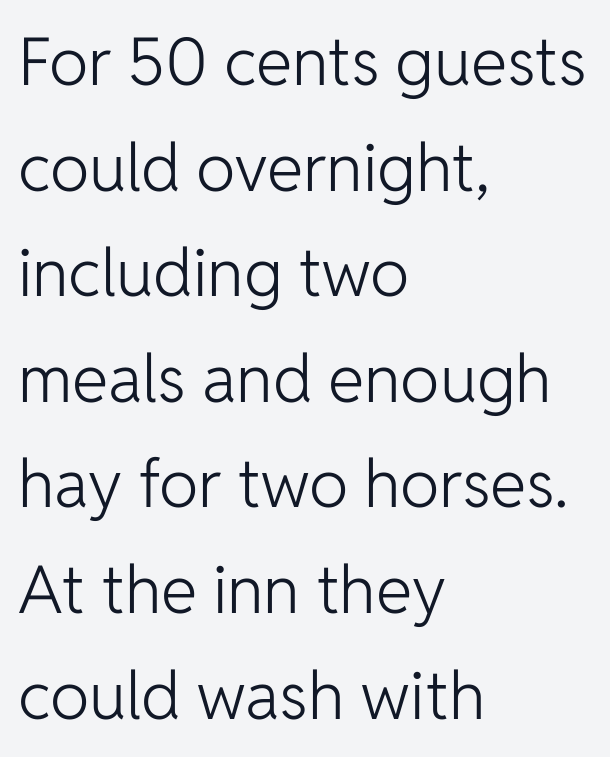
Q: Is the text bold? A: No.
Q: Is the text italic (slanted)? A: No, it is upright.
Q: Is the typeface a serif or a sans-serif typeface? A: Sans-serif.
Q: Is the text underlined? A: No.
Q: How is the paragraph aligned? A: Left-aligned.
Q: Is the spacing between letters normal or unusually wide? A: Normal.
Q: Is the spacing between lines tight, normal or loose? A: Normal.
Q: Width (condensed, normal, or wide)? A: Normal.
Q: Stroke contrast? A: Low.
Q: x-height? A: Medium.
Q: Monospaced? A: No.
